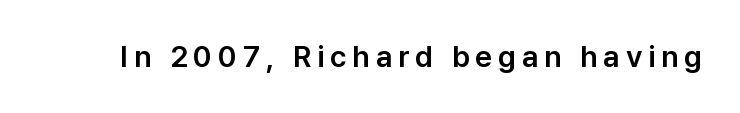
{"serif": "no", "italic": "no", "width": "normal", "stroke_contrast": "low", "x_height": "medium", "monospaced": "no", "underline": "no", "glyph_px": 30}
